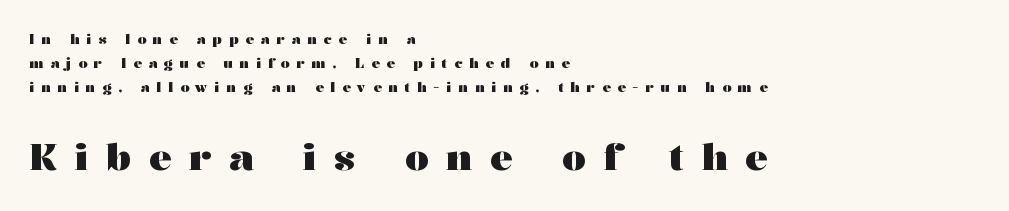
Q: Is the text bold? A: Yes.
Q: Is the text italic (slanted)? A: No, it is upright.
Q: Is the typeface a serif or a sans-serif typeface? A: Serif.
Q: Is the text underlined? A: No.
Q: How is the paragraph aligned? A: Left-aligned.
Q: Is the spacing between letters normal or unusually wide? A: Unusually wide.
Q: Which block of text is set in a larger size, the first (top) or the second (bottom)? A: The second (bottom) one.
Q: Width (condensed, normal, or wide)? A: Wide.
Q: Stroke contrast? A: Medium.
Q: x-height? A: Medium.
Q: Monospaced? A: No.
